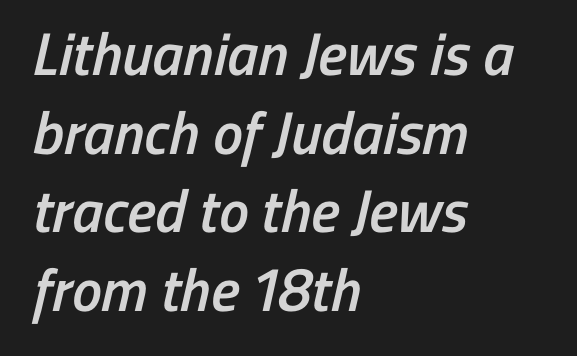
The image shows 60 px semibold, condensed sans-serif type; set left-aligned, normal line spacing (1.31x), normal letter spacing, not underlined; low stroke contrast and a medium x-height.
